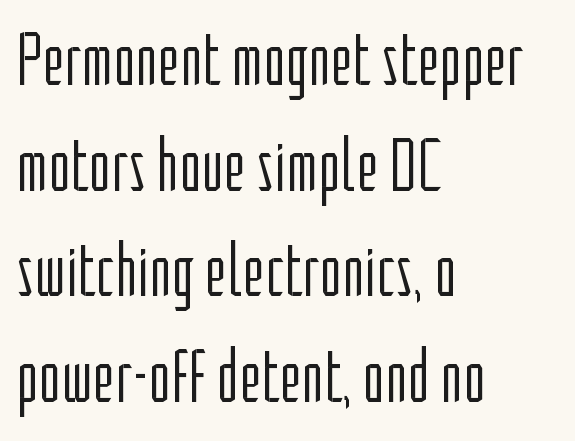
Q: Is the text bold? A: No.
Q: Is the text italic (slanted)? A: No, it is upright.
Q: Is the typeface a serif or a sans-serif typeface? A: Sans-serif.
Q: Is the text underlined? A: No.
Q: How is the paragraph aligned? A: Left-aligned.
Q: Is the spacing between letters normal or unusually wide? A: Normal.
Q: Is the spacing between lines tight, normal or loose? A: Normal.
Q: Width (condensed, normal, or wide)? A: Condensed.
Q: Stroke contrast? A: Low.
Q: x-height? A: Medium.
Q: Monospaced? A: No.
